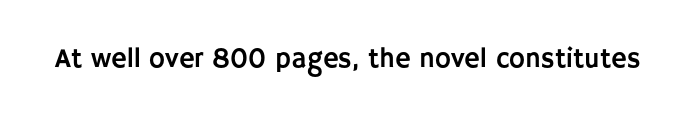
This rendering leaves character spacing at its baseline value. Has an underline been added? It has not. No italicization has been applied; the sample stays upright.
